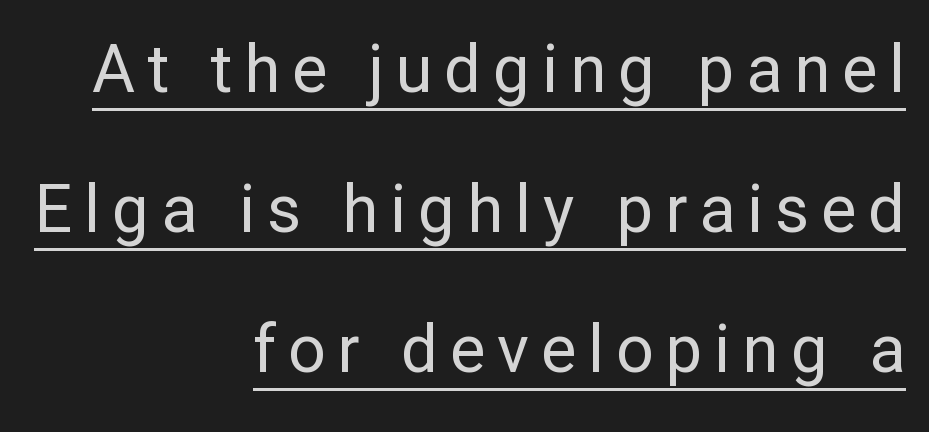
Nope, not italic — everything's standing straight. A baseline rule has been typeset under these characters. This is sans-serif lettering, the kind often seen on screens and signage. Every row of glyphs terminates at an identical x-position on the right. You could fit nearly another row in the gap between these rows. A typesetter would call this proportional, since set widths differ per character.
